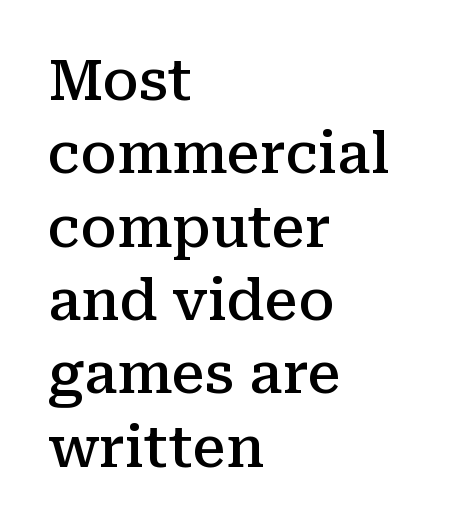
The image shows 56 px semibold serif type, upright; set left-aligned, normal line spacing (1.31x), normal letter spacing, not underlined; medium stroke contrast and a medium x-height.
